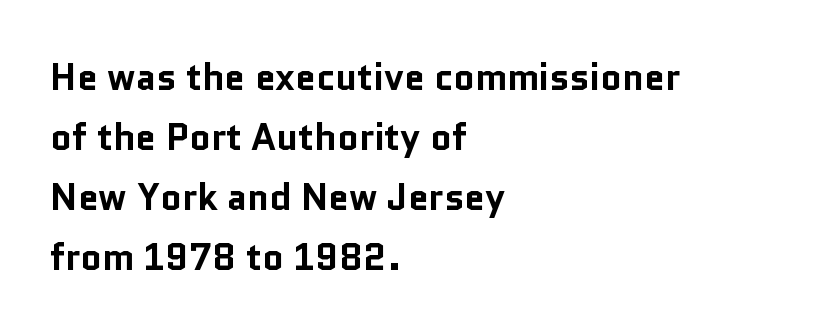
You could not count columns in this text — the font is proportionally spaced. What weight is shown? A full bold with thick strokes. Which margin do the lines hug? The left one — the right edge is uneven. Rule under the text: the space is simply empty. You can tell from the bare stems that sans-serif type was used. Successive baselines arrive at the customary interval.
